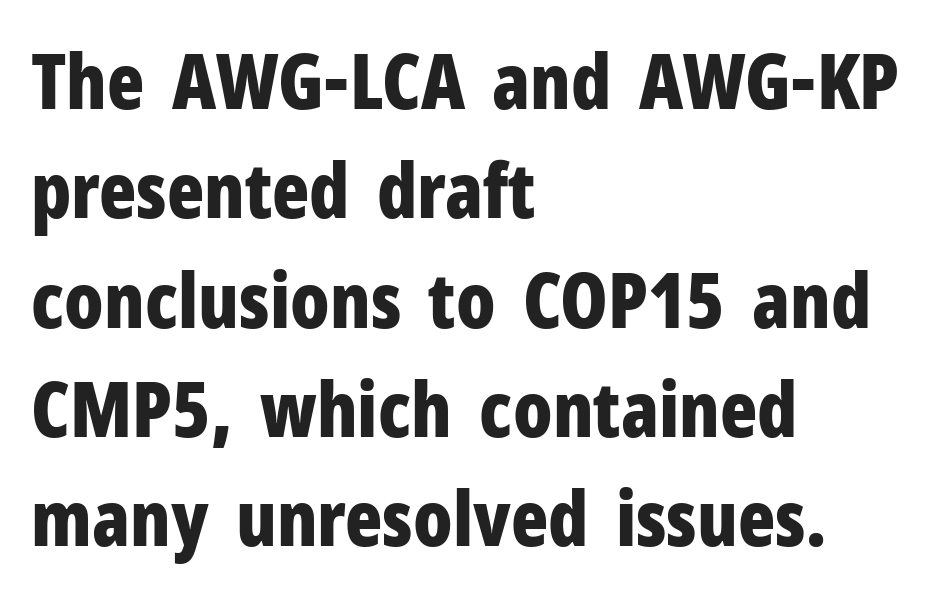
The image shows 77 px bold, condensed sans-serif type, upright; set left-aligned, normal line spacing (1.42x), normal letter spacing, not underlined; low stroke contrast and a medium x-height.
